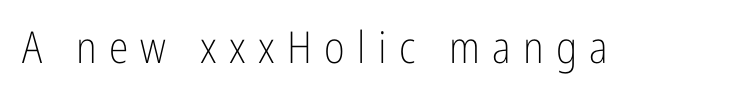
The passage shown is typed in a proportional face where columns would drift. Type style note: lacks serifs. Plain, unruled lines of type. Is the stroke heavy? The answer is a plain regular-or-lighter. Characters follow at a spacing far wider than the type designer built in. The typography opts for an upright posture over an oblique one.
